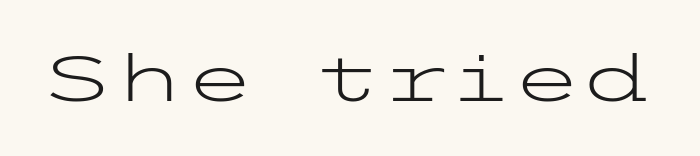
Q: Is the text bold? A: No.
Q: Is the text italic (slanted)? A: No, it is upright.
Q: Is the typeface a serif or a sans-serif typeface? A: Sans-serif.
Q: Is the text underlined? A: No.
Q: Is the spacing between letters normal or unusually wide? A: Normal.
Q: Width (condensed, normal, or wide)? A: Wide.
Q: Stroke contrast? A: Low.
Q: x-height? A: Medium.
